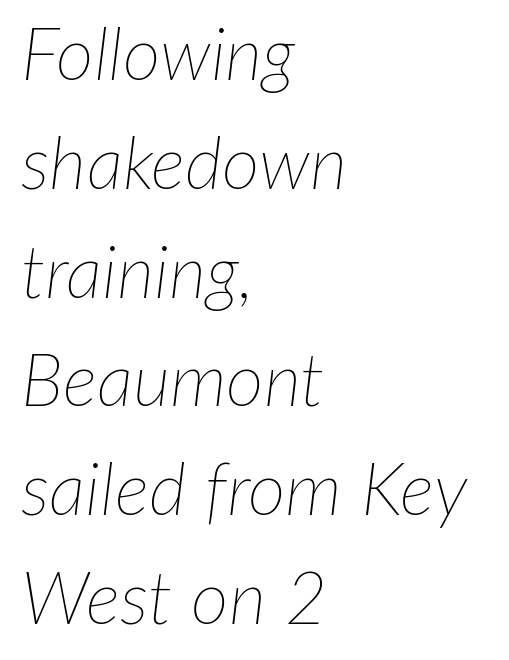
The image shows 73 px thin type, italic (leaning right); set left-aligned, normal line spacing (1.49x), normal letter spacing, not underlined; low stroke contrast and a medium x-height.
